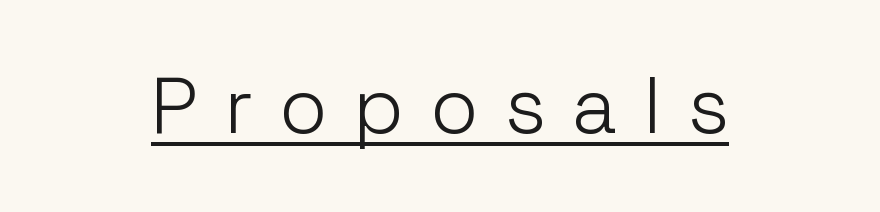
Q: Is the text bold? A: No.
Q: Is the text italic (slanted)? A: No, it is upright.
Q: Is the typeface a serif or a sans-serif typeface? A: Sans-serif.
Q: Is the text underlined? A: Yes.
Q: How is the paragraph aligned? A: Centered.
Q: Is the spacing between letters normal or unusually wide? A: Unusually wide.
Q: Width (condensed, normal, or wide)? A: Normal.
Q: Stroke contrast? A: Low.
Q: x-height? A: Medium.
Q: Monospaced? A: No.
